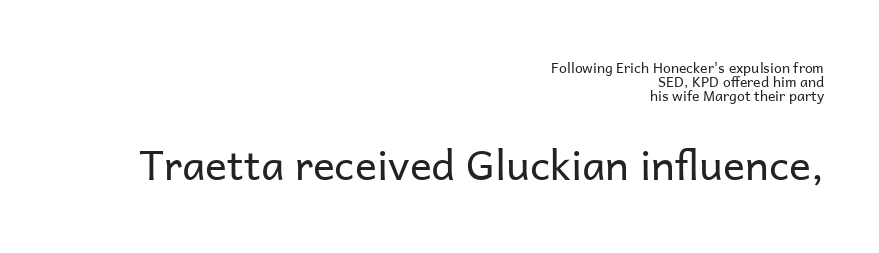
{"serif": "no", "italic": "no", "bold": "no", "weight": "regular", "width": "normal", "stroke_contrast": "low", "x_height": "medium", "monospaced": "no", "underline": "no", "align": "right", "line_spacing": "tight", "line_spacing_ratio": 0.99, "letter_spacing": "normal", "letter_spacing_em": 0.0, "larger_block": "second", "size_ratio": 2.93, "glyph_px": 41}
